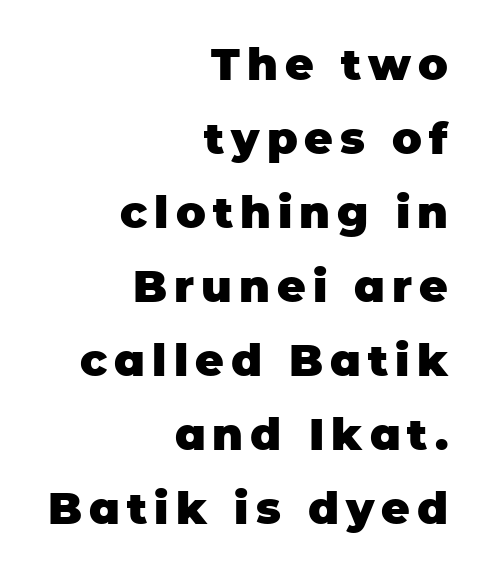
Q: Is the text bold? A: Yes.
Q: Is the text italic (slanted)? A: No, it is upright.
Q: Is the typeface a serif or a sans-serif typeface? A: Sans-serif.
Q: Is the text underlined? A: No.
Q: How is the paragraph aligned? A: Right-aligned.
Q: Is the spacing between lines tight, normal or loose? A: Normal.
Q: Width (condensed, normal, or wide)? A: Normal.
Q: Stroke contrast? A: Low.
Q: x-height? A: Large.
Q: Monospaced? A: No.
